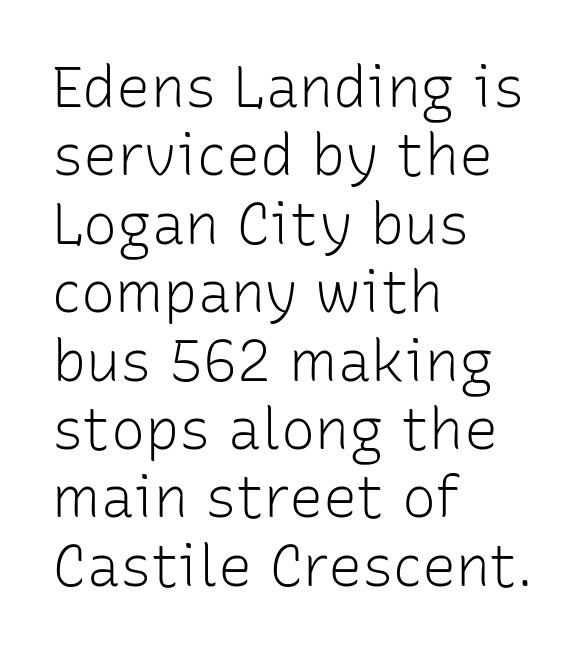
{"serif": "no", "italic": "no", "bold": "no", "weight": "light", "width": "normal", "stroke_contrast": "low", "x_height": "medium", "monospaced": "no", "underline": "no", "align": "left", "line_spacing_ratio": 1.2, "letter_spacing": "normal", "letter_spacing_em": 0.0, "glyph_px": 57}
